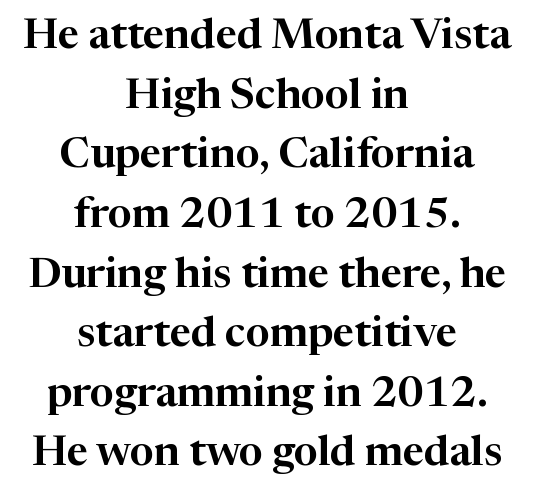
The image shows 42 px serif type, upright; set centered, normal line spacing (1.42x), normal letter spacing, not underlined; high stroke contrast and a medium x-height.
